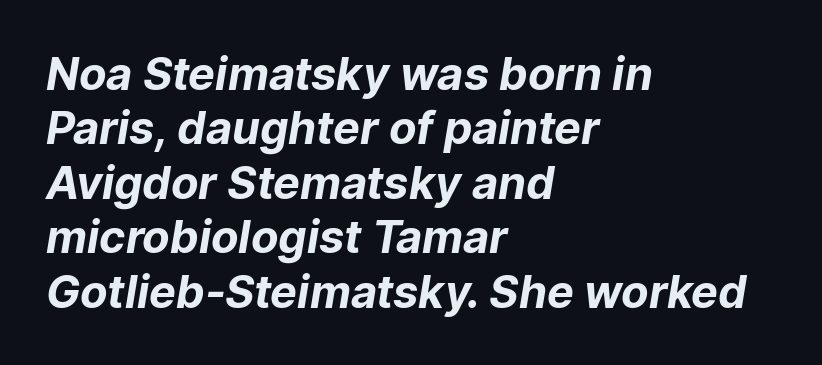
Q: Is the text bold? A: Yes.
Q: Is the typeface a serif or a sans-serif typeface? A: Sans-serif.
Q: Is the text underlined? A: No.
Q: How is the paragraph aligned? A: Left-aligned.
Q: Is the spacing between letters normal or unusually wide? A: Normal.
Q: Width (condensed, normal, or wide)? A: Normal.
Q: Stroke contrast? A: Low.
Q: x-height? A: Medium.
Q: Monospaced? A: No.
